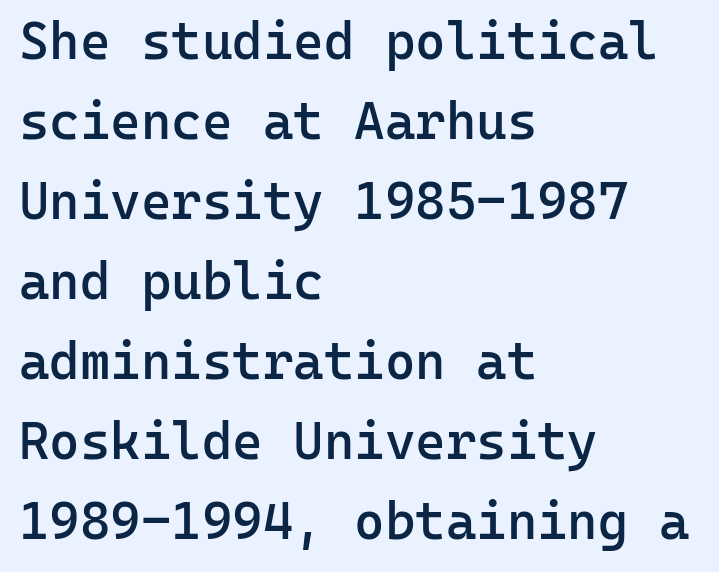
Look at the bottom of the vertical strokes: they stop flat, with no serifs. This sample is left-justified, so line endings fall wherever the words run out. Nope, not italic — everything's standing straight. The passage shown is not underscored anywhere. Here the glyphs are tracked normally, forming tight word shapes. The characters look somewhat weighty, a semibold short of true bold.
